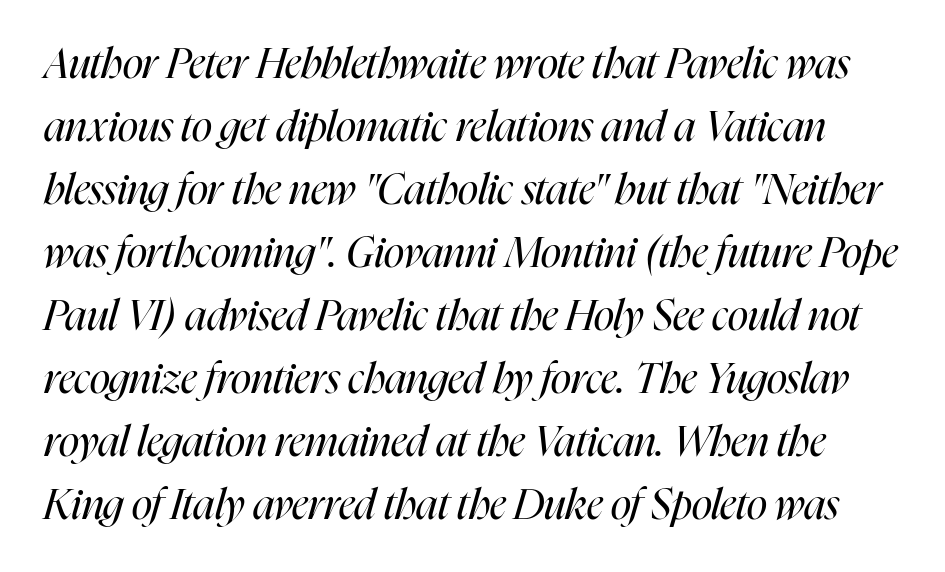
{"italic": "yes", "lean": "right", "slant_degrees": 16, "bold": "no", "weight": "regular", "width": "condensed", "stroke_contrast": "high", "x_height": "medium", "monospaced": "no", "underline": "no", "line_spacing": "normal", "line_spacing_ratio": 1.5, "letter_spacing": "normal", "letter_spacing_em": 0.0, "glyph_px": 42}
